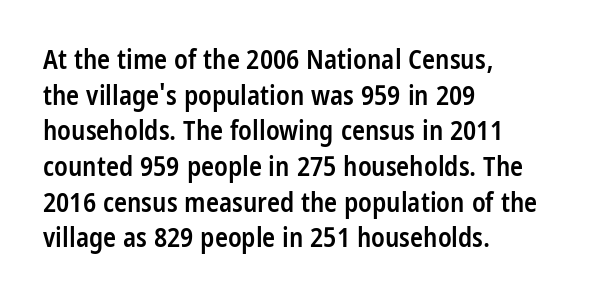
The image shows 27 px text type, upright; set left-aligned, normal line spacing (1.32x), normal letter spacing, not underlined.
